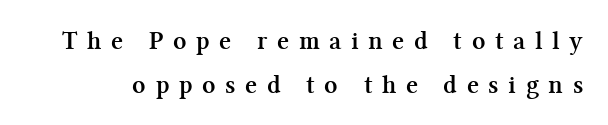
The image shows 26 px bold type, upright; set normal line spacing (1.68x), unusually wide letter spacing (+0.37 em), not underlined.
